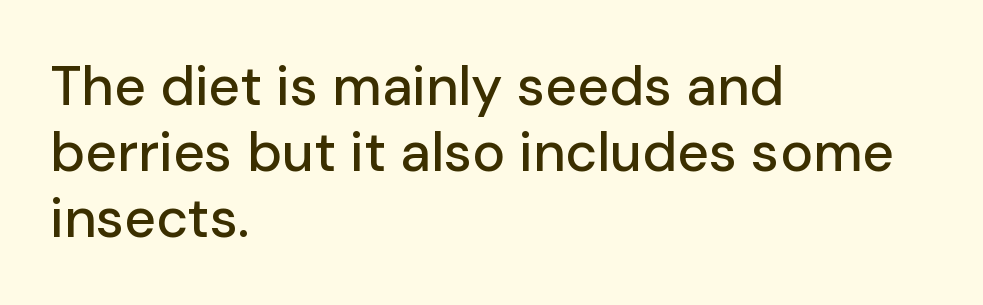
Do the characters align in a grid? No, the font is proportional. Observe the absence of serifs on each vertical stroke in this sample. A bare baseline throughout the passage. Quick note: not italic, upright.
